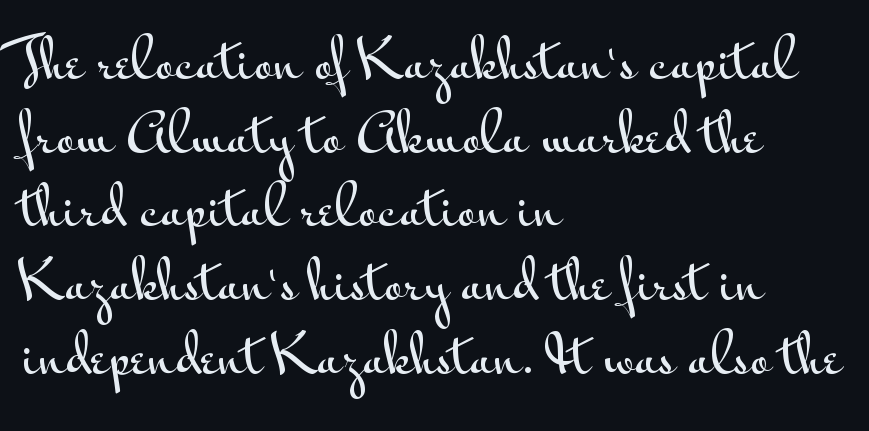
A typesetter would call this proportional, since set widths differ per character. This rendering uses left alignment, leaving the right contour irregular. Unmarked baselines from the first word to the last. What kind of face is this? One without serifs — a sans.
